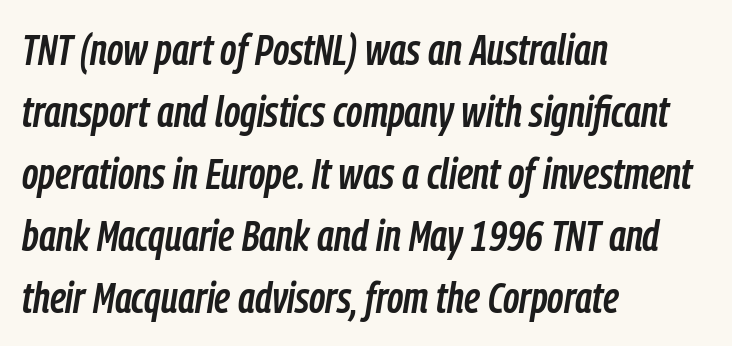
Q: Is the text italic (slanted)? A: Yes, it leans right by about 9 degrees.
Q: Is the text underlined? A: No.
Q: How is the paragraph aligned? A: Left-aligned.
Q: Is the spacing between letters normal or unusually wide? A: Normal.
Q: Is the spacing between lines tight, normal or loose? A: Normal.
Q: Width (condensed, normal, or wide)? A: Condensed.
Q: Stroke contrast? A: Low.
Q: x-height? A: Medium.
Q: Monospaced? A: No.
